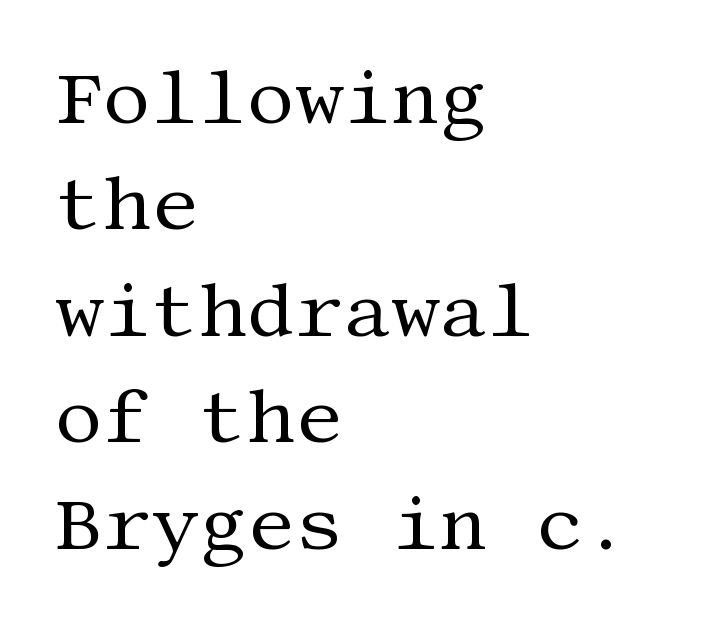
Quick note: underline off. Reading down the column, the eye jumps a familiar distance to each next line. A light-to-regular cut is what we see here. In CSS terms this would be text-align: left.
